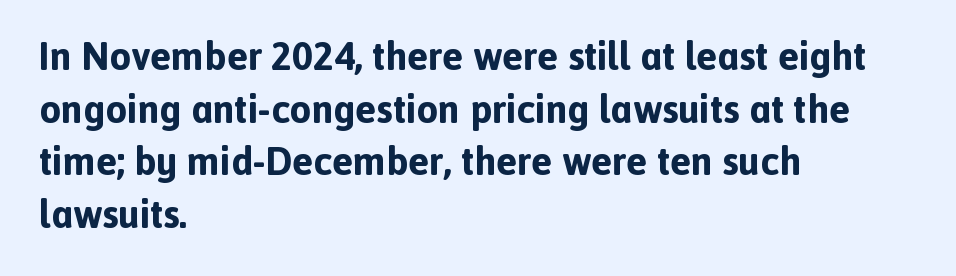
The image shows 39 px bold sans-serif type, upright; set left-aligned, normal line spacing (1.35x), normal letter spacing, not underlined; a medium x-height.
